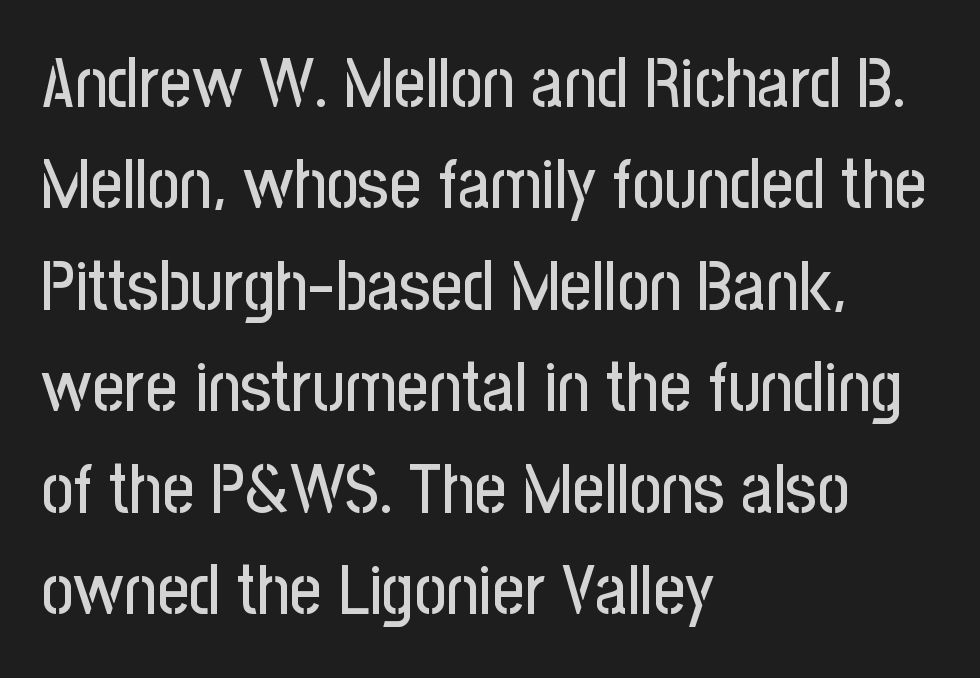
{"serif": "no", "italic": "no", "width": "condensed", "stroke_contrast": "low", "x_height": "medium", "monospaced": "no", "underline": "no", "align": "left", "line_spacing": "normal", "line_spacing_ratio": 1.45, "letter_spacing": "normal", "letter_spacing_em": 0.0, "glyph_px": 70}
